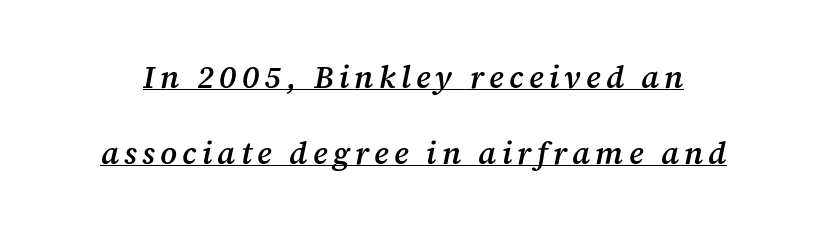
The image shows 31 px semibold serif type, italic (leaning right); set loose line spacing (2.44x), underlined; medium stroke contrast and a medium x-height.
